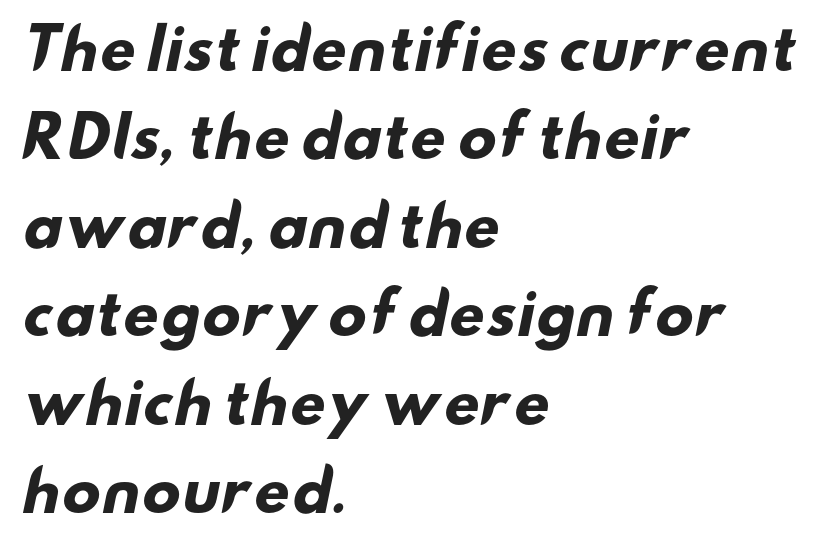
Q: Is the text bold? A: Yes.
Q: Is the typeface a serif or a sans-serif typeface? A: Sans-serif.
Q: Is the text underlined? A: No.
Q: How is the paragraph aligned? A: Left-aligned.
Q: Is the spacing between letters normal or unusually wide? A: Normal.
Q: Is the spacing between lines tight, normal or loose? A: Normal.
Q: Width (condensed, normal, or wide)? A: Wide.
Q: Stroke contrast? A: Low.
Q: x-height? A: Small.
Q: Monospaced? A: No.
